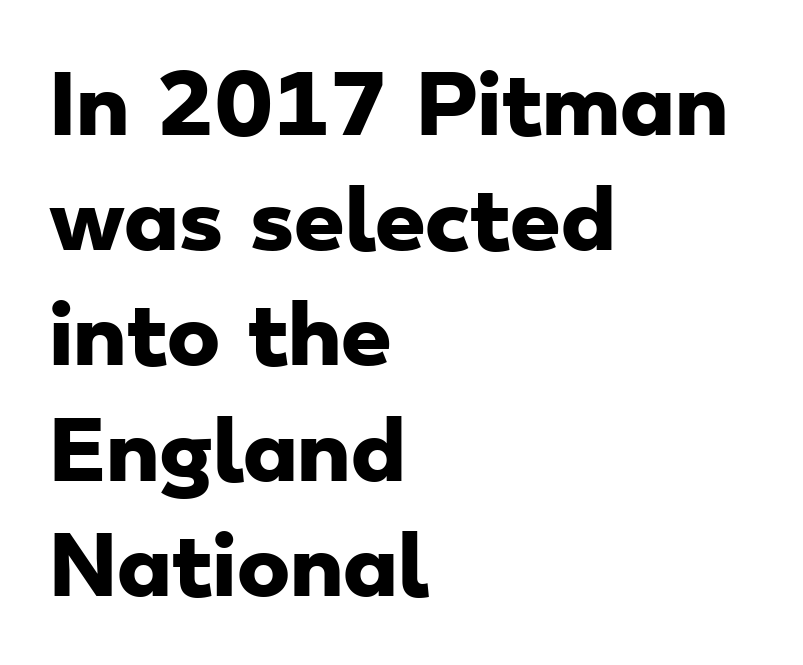
The lines sit at an ordinary, default distance from one another. Is the block centered? No — it sits flush against the left margin. Caption: bold face, heavy strokes. Does the type have serifs? No, each stem ends abruptly. Here the designer chose a conventional face with non-uniform glyph widths.
